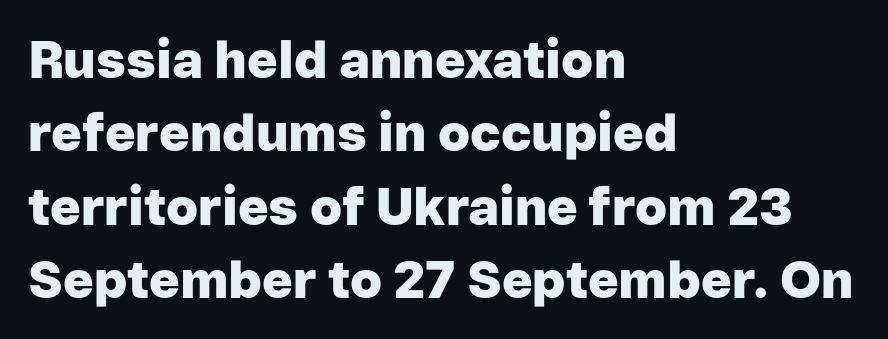
Q: Is the text bold? A: Yes.
Q: Is the text italic (slanted)? A: No, it is upright.
Q: Is the typeface a serif or a sans-serif typeface? A: Sans-serif.
Q: Is the text underlined? A: No.
Q: How is the paragraph aligned? A: Left-aligned.
Q: Is the spacing between letters normal or unusually wide? A: Normal.
Q: Is the spacing between lines tight, normal or loose? A: Normal.
Q: Width (condensed, normal, or wide)? A: Normal.
Q: Stroke contrast? A: Low.
Q: x-height? A: Medium.
Q: Monospaced? A: No.
